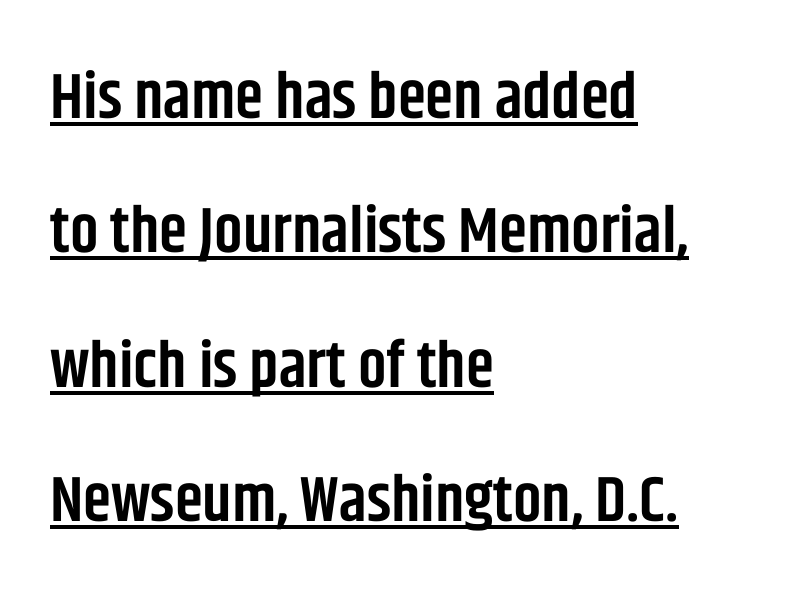
The image shows 64 px semibold, condensed sans-serif type, upright; set left-aligned, loose line spacing (2.1x), normal letter spacing, underlined; low stroke contrast and a large x-height.
